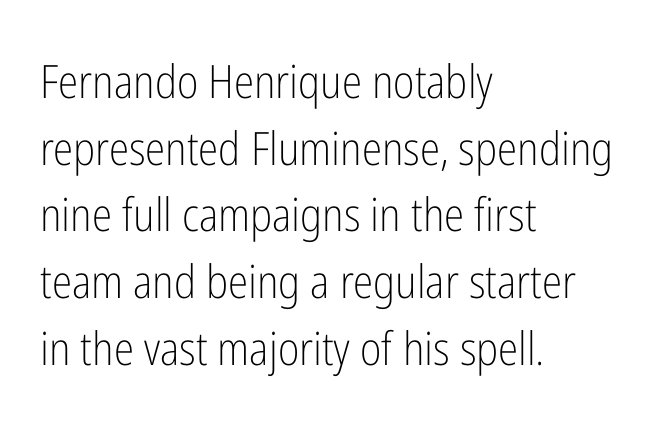
Is the stroke heavy? The answer is a plain regular-or-lighter. Descenders hang freely into open space. Is this a sans? Yes — the strokes have no serifs. Left-aligned paragraph, ragged on the right. This is the regular roman posture of the typeface. Reading down the column, the eye jumps a familiar distance to each next line.
